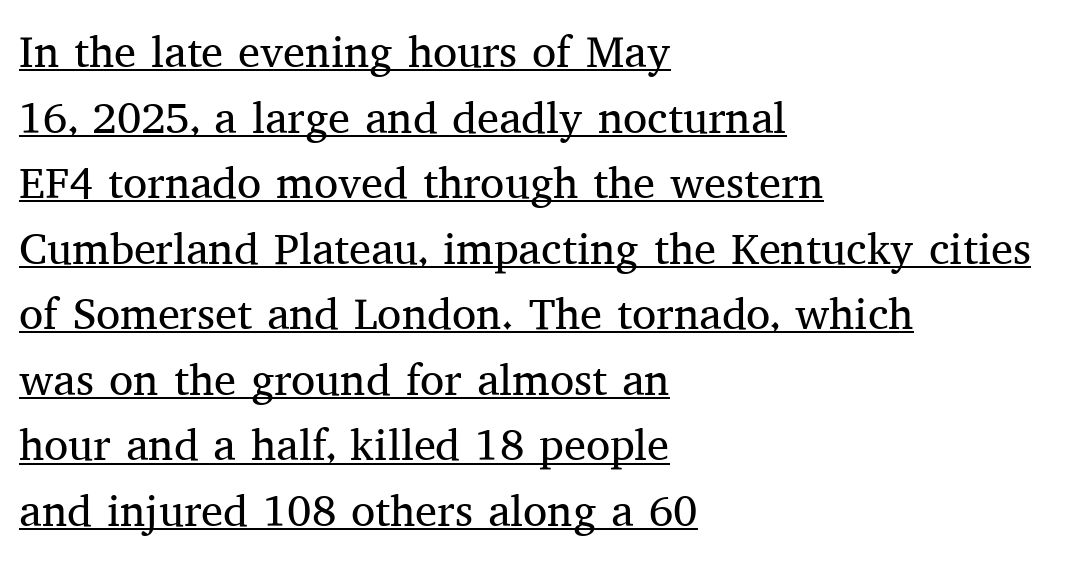
The image shows 44 px regular-weight serif type, upright; set left-aligned, normal line spacing (1.49x), normal letter spacing, underlined; medium stroke contrast and a medium x-height.
